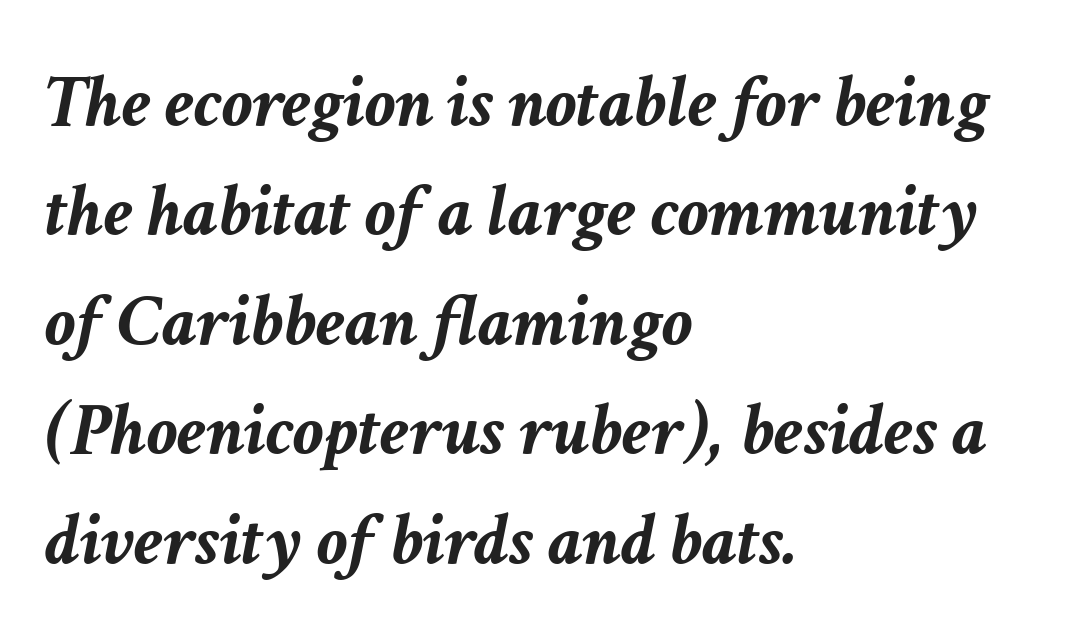
The image shows 76 px semibold type, italic (leaning right); set left-aligned, normal line spacing (1.44x), normal letter spacing, not underlined; low stroke contrast and a medium x-height.
